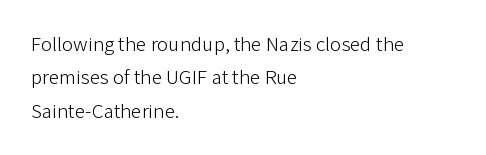
Q: Is the text bold? A: No.
Q: Is the text italic (slanted)? A: No, it is upright.
Q: Is the text underlined? A: No.
Q: How is the paragraph aligned? A: Left-aligned.
Q: Is the spacing between letters normal or unusually wide? A: Normal.
Q: Is the spacing between lines tight, normal or loose? A: Normal.
